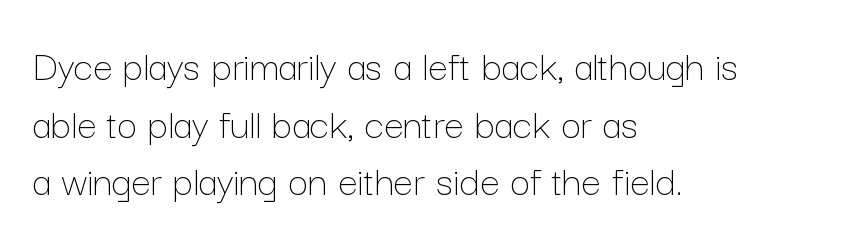
The image shows 44 px thin type, upright; set left-aligned, normal line spacing (1.31x), normal letter spacing, not underlined; low stroke contrast and a medium x-height.
